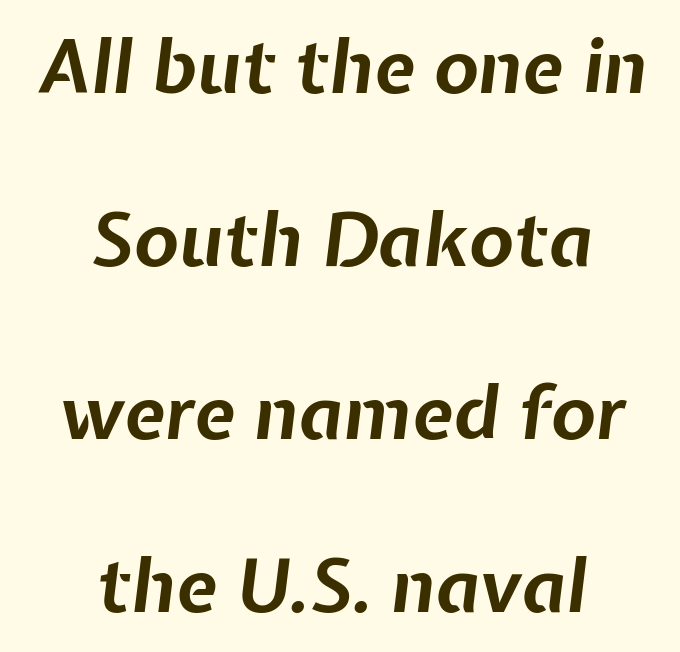
The image shows 74 px bold type, italic (leaning right); set centered, loose line spacing (2.34x), normal letter spacing, not underlined; low stroke contrast and a medium x-height.
